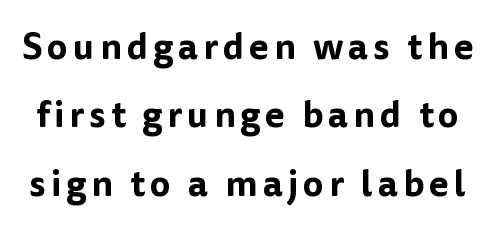
The image shows 36 px sans-serif type, upright; set loose line spacing (1.9x), not underlined; low stroke contrast and a medium x-height.
